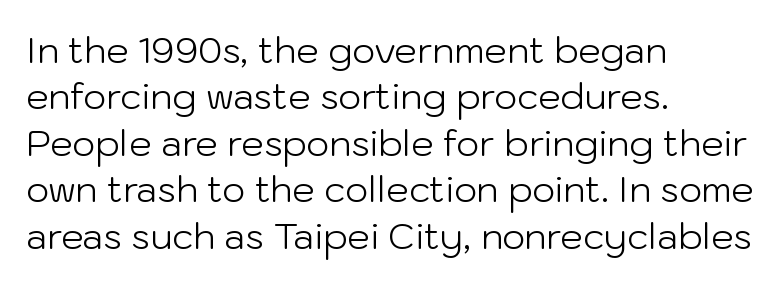
{"serif": "no", "italic": "no", "bold": "no", "weight": "light", "width": "normal", "stroke_contrast": "low", "x_height": "medium", "monospaced": "no", "underline": "no", "align": "left", "line_spacing": "normal", "line_spacing_ratio": 1.29, "letter_spacing": "normal", "letter_spacing_em": 0.0, "glyph_px": 36}
